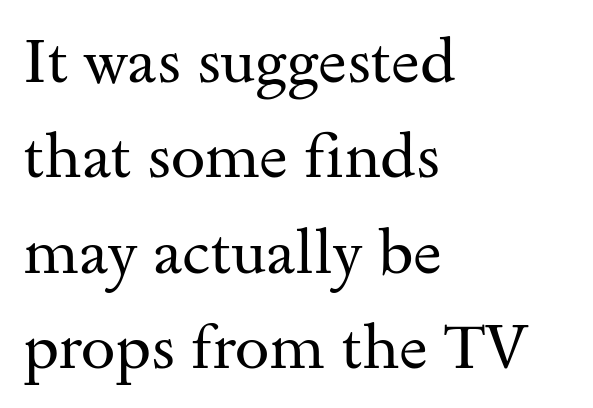
{"serif": "yes", "italic": "no", "bold": "no", "weight": "regular", "width": "wide", "stroke_contrast": "medium", "x_height": "small", "monospaced": "no", "underline": "no", "align": "left", "line_spacing": "normal", "line_spacing_ratio": 1.54, "letter_spacing": "normal", "letter_spacing_em": 0.0, "glyph_px": 62}
